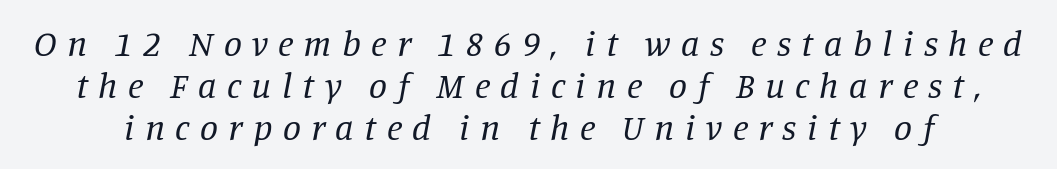
Q: Is the text bold? A: No.
Q: Is the text italic (slanted)? A: Yes, it leans right by about 11 degrees.
Q: Is the typeface a serif or a sans-serif typeface? A: Serif.
Q: Is the text underlined? A: No.
Q: Is the spacing between letters normal or unusually wide? A: Unusually wide.
Q: Width (condensed, normal, or wide)? A: Normal.
Q: Stroke contrast? A: Low.
Q: x-height? A: Large.
Q: Monospaced? A: No.
